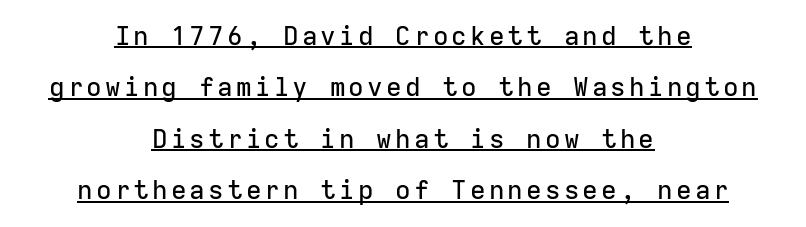
Q: Is the text italic (slanted)? A: No, it is upright.
Q: Is the text underlined? A: Yes.
Q: How is the paragraph aligned? A: Centered.
Q: Is the spacing between lines tight, normal or loose? A: Loose.
